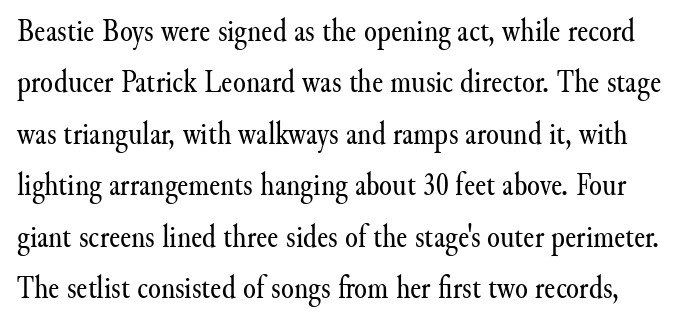
{"serif": "yes", "italic": "no", "bold": "no", "weight": "regular", "width": "normal", "stroke_contrast": "medium", "x_height": "small", "monospaced": "no", "underline": "no", "line_spacing": "normal", "line_spacing_ratio": 1.56, "letter_spacing": "normal", "letter_spacing_em": 0.0, "glyph_px": 33}
